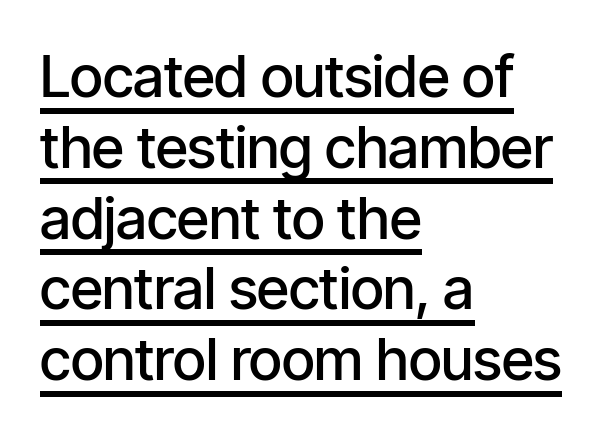
The typesetter has applied underlining to the passage shown. As a designer I'd log this as weight 600, semibold. This sample uses a sans-serif face. Note the varied advance widths — an 'i' is clearly narrower than an 'm'.
